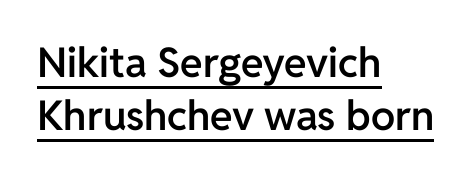
Q: Is the text bold? A: Semi-bold.
Q: Is the text italic (slanted)? A: No, it is upright.
Q: Is the typeface a serif or a sans-serif typeface? A: Sans-serif.
Q: Is the text underlined? A: Yes.
Q: How is the paragraph aligned? A: Left-aligned.
Q: Is the spacing between letters normal or unusually wide? A: Normal.
Q: Is the spacing between lines tight, normal or loose? A: Normal.
Q: Width (condensed, normal, or wide)? A: Normal.
Q: Stroke contrast? A: Low.
Q: x-height? A: Medium.
Q: Monospaced? A: No.
